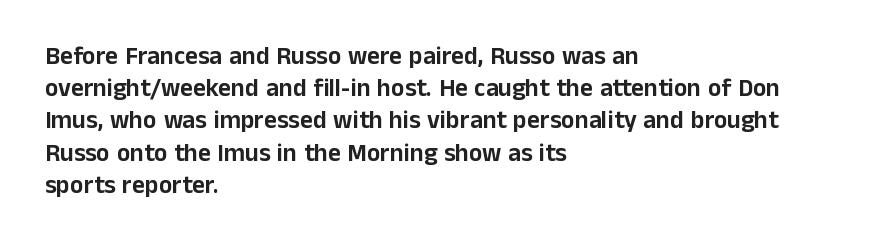
Q: Is the text italic (slanted)? A: No, it is upright.
Q: Is the text underlined? A: No.
Q: How is the paragraph aligned? A: Left-aligned.
Q: Is the spacing between letters normal or unusually wide? A: Normal.
Q: Is the spacing between lines tight, normal or loose? A: Normal.
